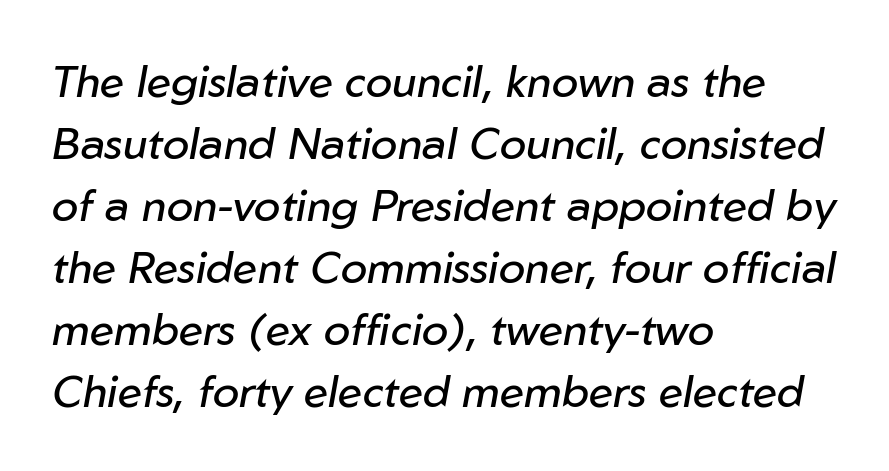
The image shows 44 px regular-weight type, italic (leaning right); set left-aligned, normal line spacing (1.41x), normal letter spacing, not underlined; low stroke contrast and a medium x-height.
